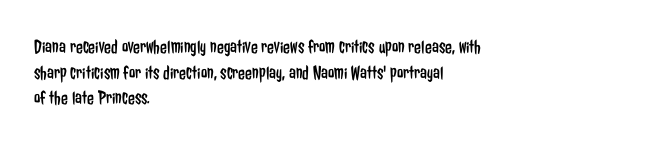
{"italic": "no", "bold": "no", "underline": "no", "align": "left", "line_spacing": "normal", "line_spacing_ratio": 1.28, "letter_spacing": "normal", "letter_spacing_em": 0.0, "glyph_px": 20}
